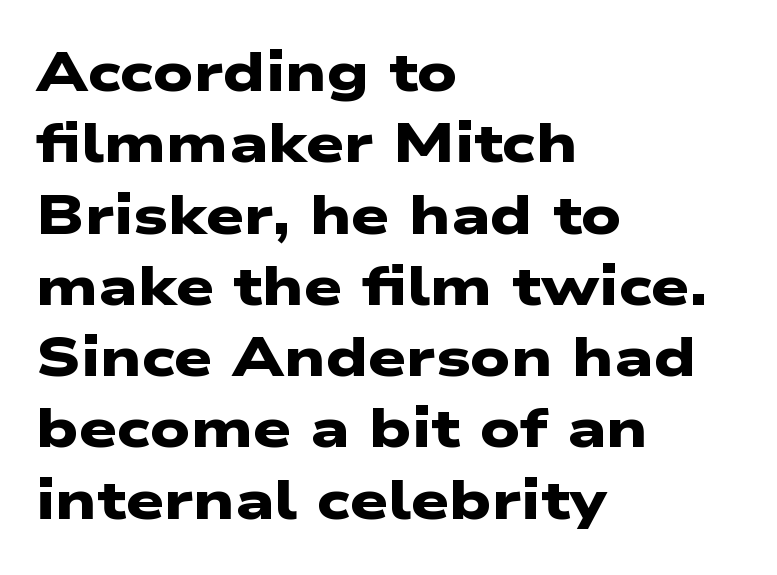
Q: Is the text bold? A: Yes.
Q: Is the typeface a serif or a sans-serif typeface? A: Sans-serif.
Q: Is the text underlined? A: No.
Q: How is the paragraph aligned? A: Left-aligned.
Q: Is the spacing between letters normal or unusually wide? A: Normal.
Q: Is the spacing between lines tight, normal or loose? A: Normal.
Q: Width (condensed, normal, or wide)? A: Wide.
Q: Stroke contrast? A: Low.
Q: x-height? A: Medium.
Q: Monospaced? A: No.
